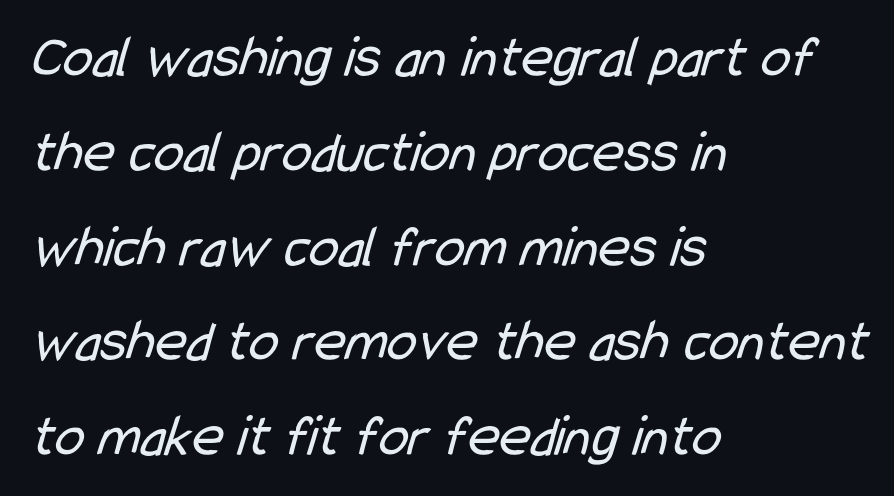
{"serif": "no", "bold": "no", "weight": "regular", "width": "condensed", "stroke_contrast": "low", "x_height": "medium", "monospaced": "no", "underline": "no", "align": "left", "line_spacing": "normal", "line_spacing_ratio": 1.58, "letter_spacing": "normal", "letter_spacing_em": 0.0, "glyph_px": 60}
